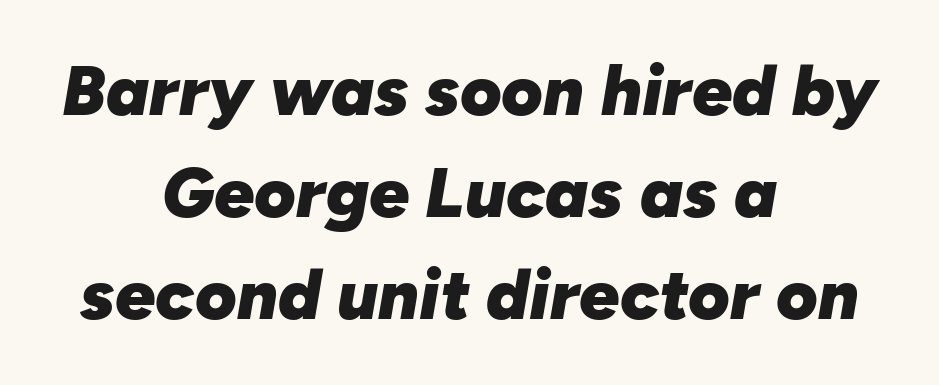
{"italic": "yes", "lean": "right", "slant_degrees": 10, "bold": "yes", "weight": "heavy", "width": "normal", "stroke_contrast": "low", "x_height": "medium", "monospaced": "no", "underline": "no", "align": "center", "line_spacing": "normal", "line_spacing_ratio": 1.44, "letter_spacing": "normal", "letter_spacing_em": 0.0, "glyph_px": 71}
